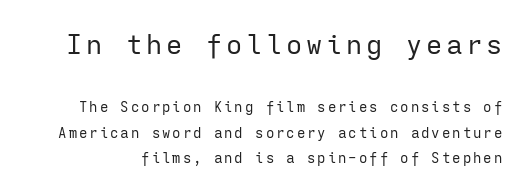
Posture: vertical. A light-to-regular cut is what we see here. Block one is the big one; block two sits smaller underneath. Only glyphs here, with clear space below each row.
